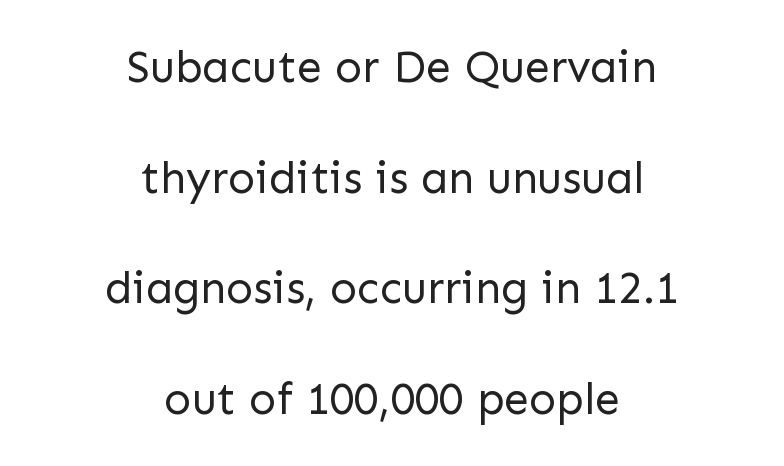
The image shows 45 px regular-weight sans-serif type, upright; set centered, loose line spacing (2.46x), normal letter spacing, not underlined; low stroke contrast and a medium x-height.
